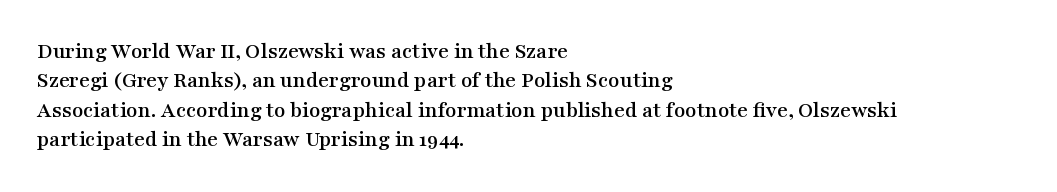
The image shows 23 px text type, upright; set left-aligned, normal line spacing (1.28x), normal letter spacing, not underlined.
